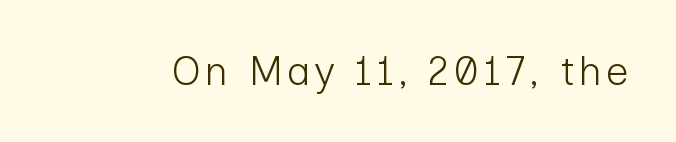
The image shows 40 px light sans-serif type, upright; set not underlined; low stroke contrast and a medium x-height.
